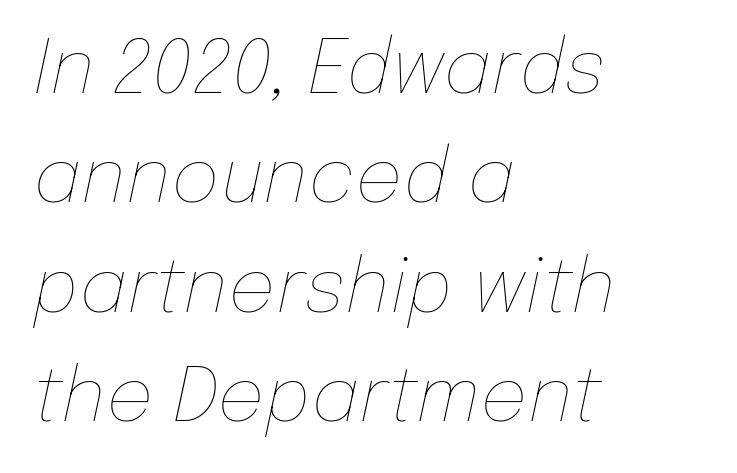
{"italic": "yes", "lean": "right", "slant_degrees": 12, "bold": "no", "weight": "thin", "width": "normal", "stroke_contrast": "low", "x_height": "medium", "monospaced": "no", "underline": "no", "align": "left", "line_spacing": "normal", "line_spacing_ratio": 1.46, "letter_spacing": "normal", "letter_spacing_em": 0.0, "glyph_px": 75}
